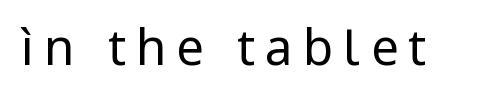
{"serif": "no", "italic": "no", "bold": "no", "weight": "regular", "width": "normal", "stroke_contrast": "low", "x_height": "medium", "monospaced": "no", "underline": "no", "letter_spacing": "wide", "letter_spacing_em": 0.21, "glyph_px": 49}
